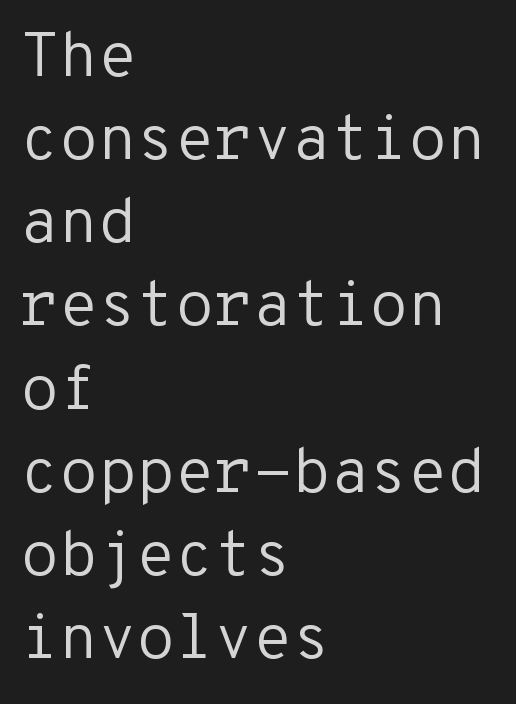
{"serif": "no", "italic": "no", "bold": "no", "weight": "regular", "width": "normal", "stroke_contrast": "low", "x_height": "medium", "monospaced": "yes", "underline": "no", "align": "left", "line_spacing": "normal", "line_spacing_ratio": 1.32, "letter_spacing": "normal", "letter_spacing_em": 0.0, "glyph_px": 63}
